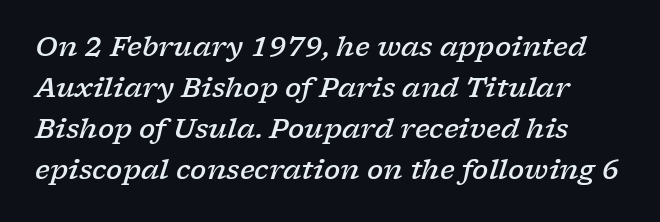
The image shows 27 px text type, italic (leaning right); set normal line spacing (1.52x), normal letter spacing, not underlined.
